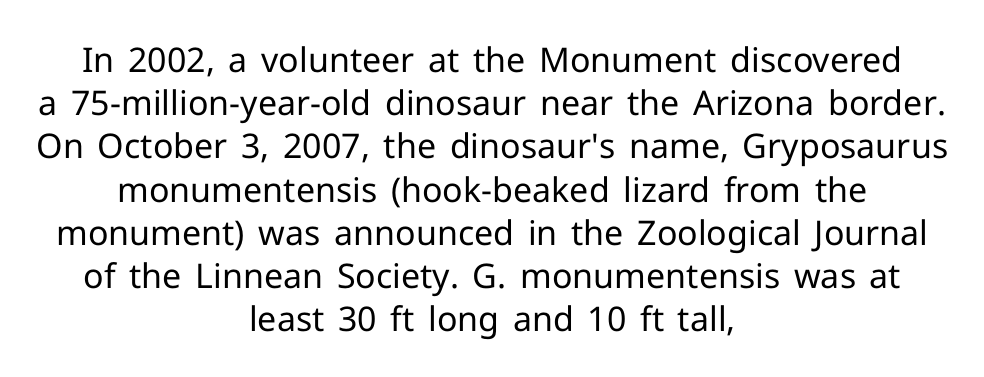
{"serif": "no", "italic": "no", "bold": "no", "weight": "regular", "width": "normal", "stroke_contrast": "low", "x_height": "medium", "monospaced": "no", "underline": "no", "align": "center", "line_spacing": "normal", "line_spacing_ratio": 1.27, "letter_spacing": "normal", "letter_spacing_em": 0.0, "glyph_px": 34}
